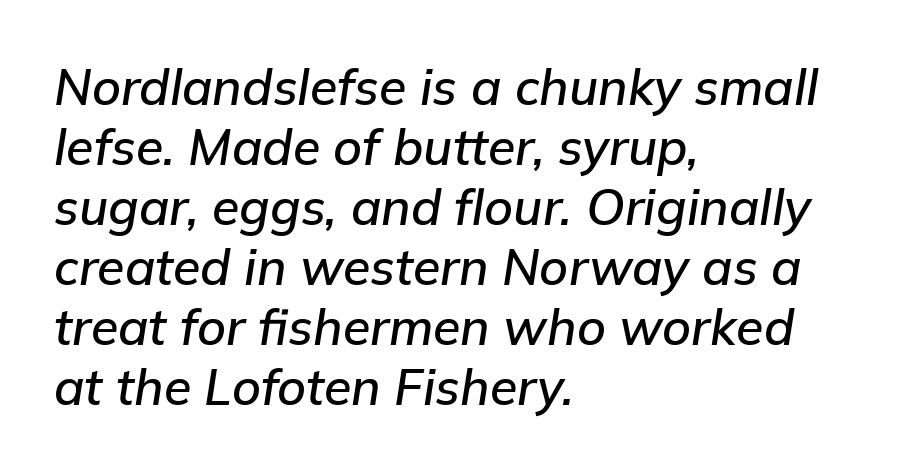
Compared with a centered layout, this one pins lines to the left instead. Spacing verdict: proportional, widths tailored to each character. Beneath every word, the page is bare. Rendered with sloped, italic letterforms. Glyph-to-glyph distance matches everyday printed text.
